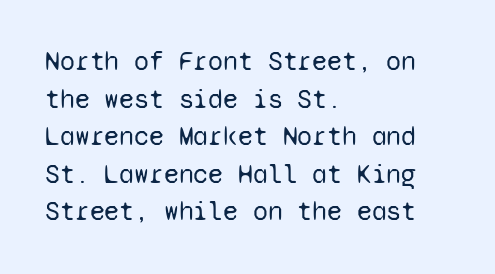
The image shows 27 px text type, upright; set left-aligned, normal line spacing (1.39x), normal letter spacing, not underlined.
